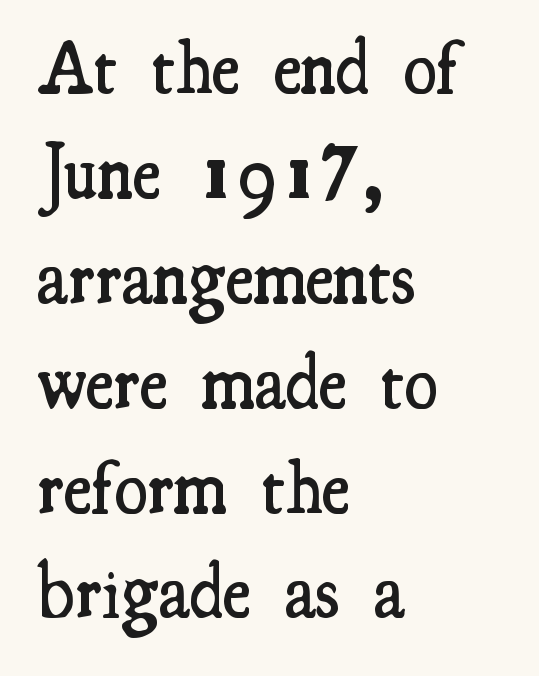
Q: Is the text bold? A: Semi-bold.
Q: Is the text italic (slanted)? A: No, it is upright.
Q: Is the typeface a serif or a sans-serif typeface? A: Serif.
Q: Is the text underlined? A: No.
Q: How is the paragraph aligned? A: Left-aligned.
Q: Is the spacing between letters normal or unusually wide? A: Normal.
Q: Is the spacing between lines tight, normal or loose? A: Normal.
Q: Width (condensed, normal, or wide)? A: Condensed.
Q: Stroke contrast? A: Medium.
Q: x-height? A: Small.
Q: Monospaced? A: No.
